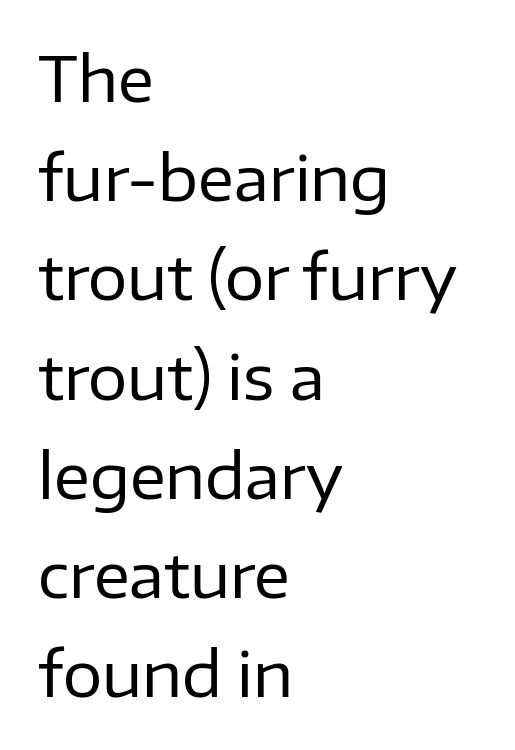
The image shows 62 px regular-weight sans-serif type, upright; set left-aligned, normal line spacing (1.6x), normal letter spacing, not underlined; low stroke contrast and a medium x-height.
